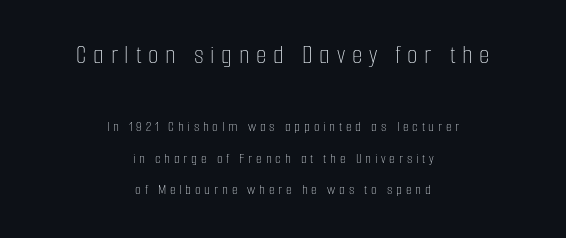
The block sitting higher on the canvas is the one with enlarged characters. Airy leading. A light-to-regular cut is what we see here. Quick note: underline off.
